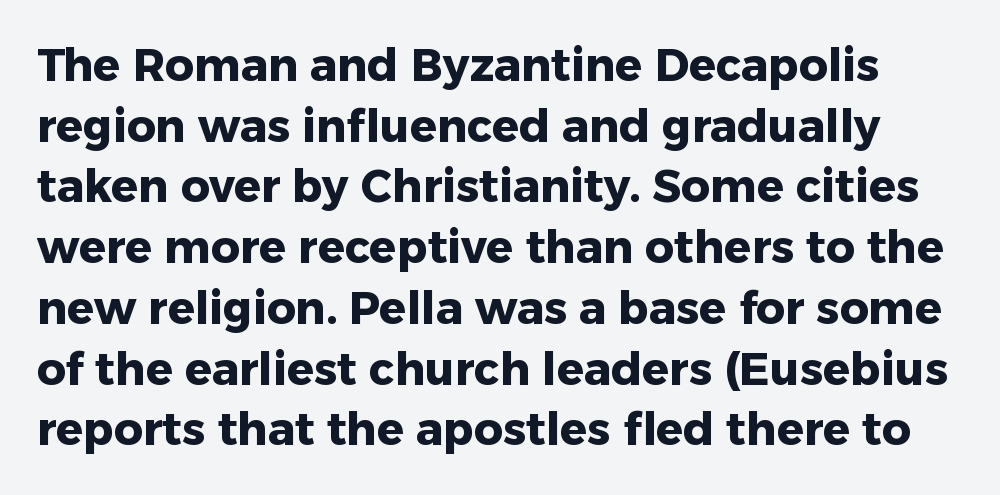
The image shows 45 px heavy sans-serif type, upright; set normal line spacing (1.35x), normal letter spacing, not underlined; low stroke contrast and a medium x-height.
